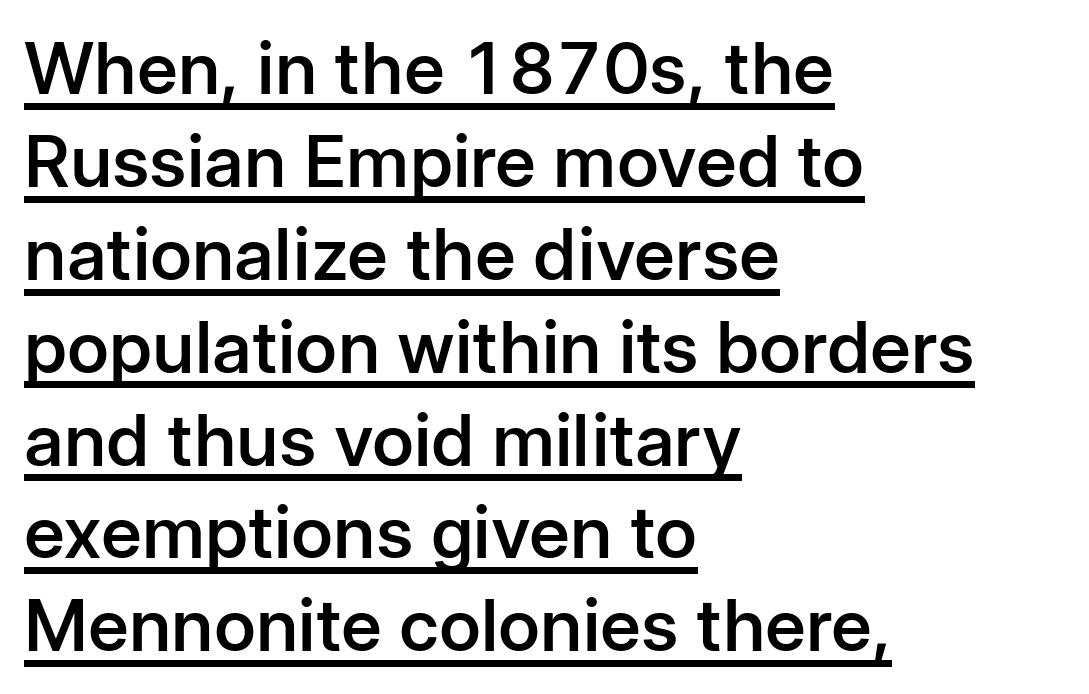
{"serif": "no", "italic": "no", "bold": "semi", "weight": "semibold", "width": "normal", "stroke_contrast": "low", "x_height": "medium", "monospaced": "no", "underline": "yes", "align": "left", "line_spacing": "normal", "line_spacing_ratio": 1.29, "letter_spacing": "normal", "letter_spacing_em": 0.0, "glyph_px": 72}
